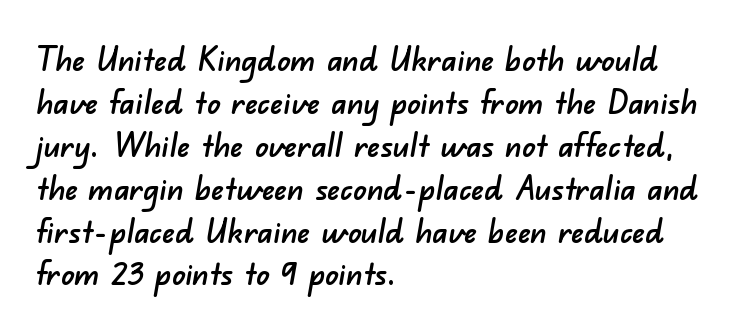
{"serif": "no", "width": "normal", "stroke_contrast": "low", "x_height": "small", "monospaced": "no", "underline": "no", "align": "left", "line_spacing": "normal", "line_spacing_ratio": 1.3, "letter_spacing": "normal", "letter_spacing_em": 0.0, "glyph_px": 33}
